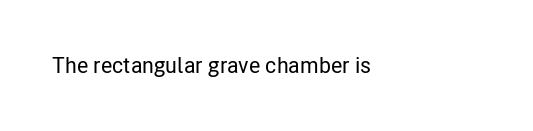
{"italic": "no", "underline": "no", "align": "left", "letter_spacing": "normal", "letter_spacing_em": 0.0, "glyph_px": 22}
